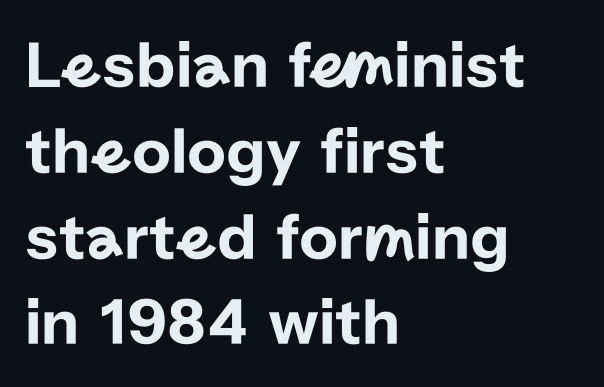
The image shows 67 px sans-serif type, upright; set left-aligned, normal line spacing (1.28x), normal letter spacing, not underlined; low stroke contrast and a medium x-height.
